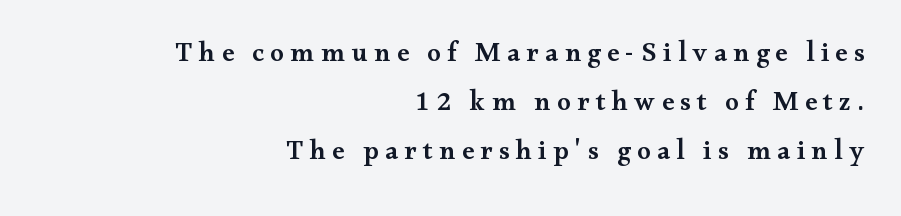
{"italic": "no", "bold": "semi", "underline": "no", "align": "right", "line_spacing_ratio": 1.81, "letter_spacing": "wide", "letter_spacing_em": 0.24, "glyph_px": 27}
